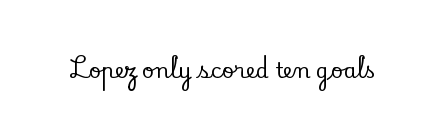
Q: Is the text italic (slanted)? A: No, it is upright.
Q: Is the text underlined? A: No.
Q: Is the spacing between letters normal or unusually wide? A: Normal.
